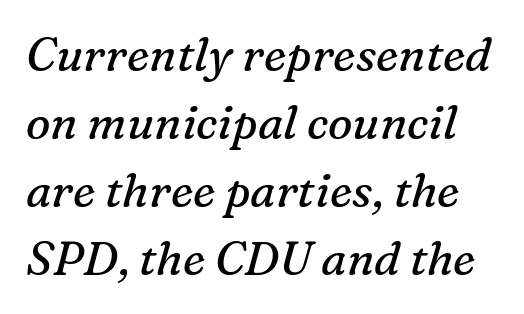
The image shows 46 px regular-weight serif type, italic (leaning right); set normal line spacing (1.48x), normal letter spacing, not underlined; medium stroke contrast and a medium x-height.
